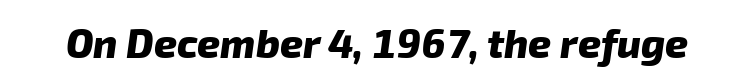
The image shows 40 px heavy sans-serif type; set normal letter spacing, not underlined; low stroke contrast and a medium x-height.
